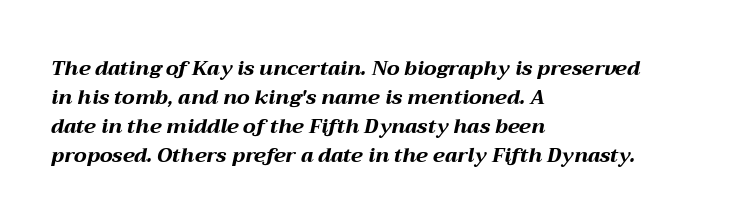
The image shows 20 px bold type, italic (leaning right); set left-aligned, normal line spacing (1.45x), normal letter spacing, not underlined.
